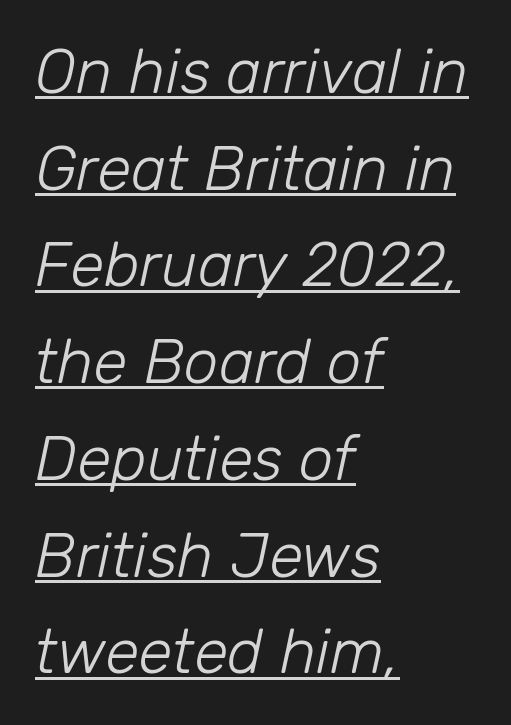
The image shows 62 px light type, italic (leaning right); set left-aligned, normal line spacing (1.56x), normal letter spacing, underlined; low stroke contrast and a medium x-height.
